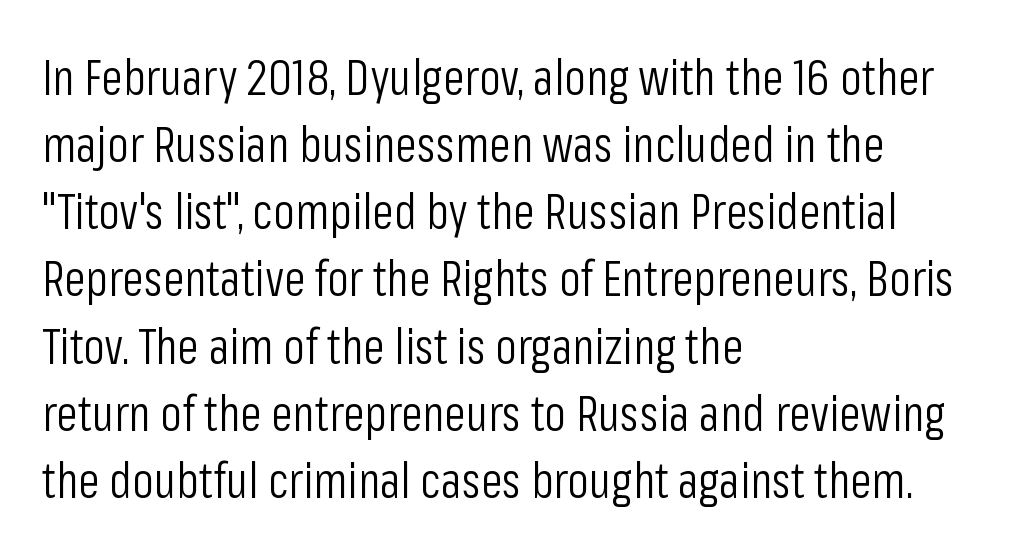
Line spacing here is normal. Look at the tracking — it's just the regular setting, nothing added. Here the designer chose a conventional face with non-uniform glyph widths. Font category for this specimen: sans-serif. Which margin do the lines hug? The left one — the right edge is uneven. These lines were composed using upright roman letters.
